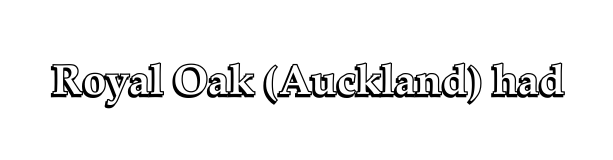
The image shows 42 px text type, upright; set normal letter spacing, not underlined; a medium x-height.
